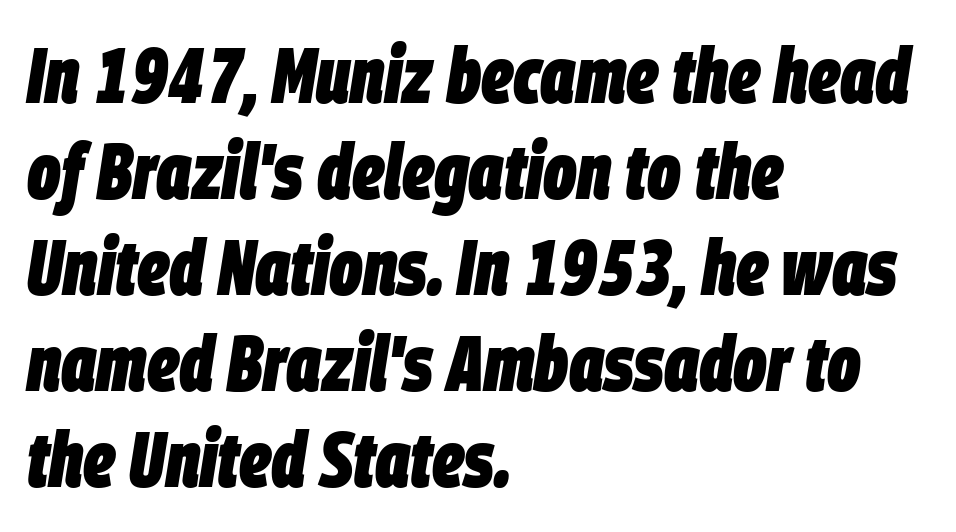
{"italic": "yes", "lean": "right", "slant_degrees": 9, "bold": "yes", "weight": "heavy", "width": "condensed", "stroke_contrast": "low", "x_height": "large", "monospaced": "no", "underline": "no", "align": "left", "line_spacing_ratio": 1.23, "letter_spacing": "normal", "letter_spacing_em": 0.0, "glyph_px": 78}
